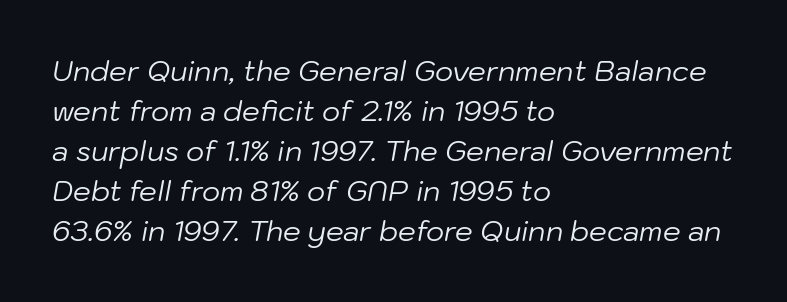
Q: Is the text bold? A: No.
Q: Is the text italic (slanted)? A: Yes, it leans right by about 10 degrees.
Q: Is the text underlined? A: No.
Q: How is the paragraph aligned? A: Left-aligned.
Q: Is the spacing between letters normal or unusually wide? A: Normal.
Q: Is the spacing between lines tight, normal or loose? A: Normal.
Q: Width (condensed, normal, or wide)? A: Normal.
Q: Stroke contrast? A: Low.
Q: x-height? A: Medium.
Q: Monospaced? A: No.
